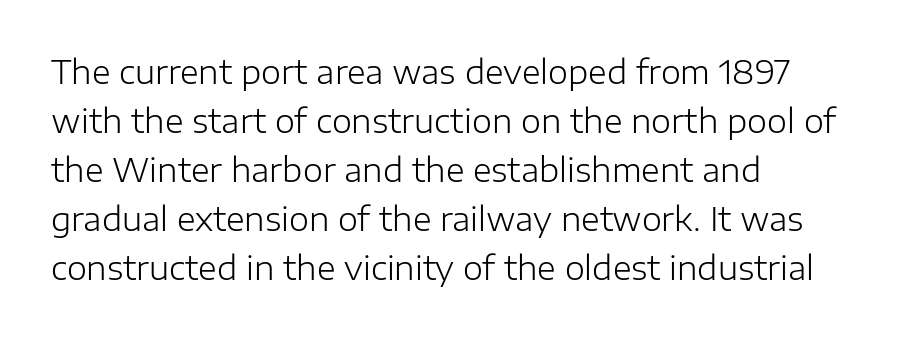
The typography opts for an upright posture over an oblique one. I'd call this a sans setting — the letters go barefoot. Caption: multi-line text, flush left, ragged right. Underlining? Definitely not there. The designer left line spacing at the default.
